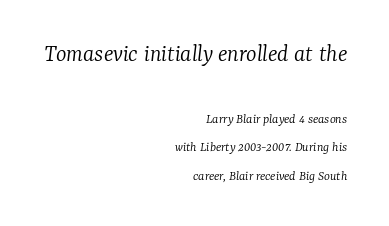
Q: Is the text bold? A: No.
Q: Is the text italic (slanted)? A: Yes, it leans right by about 7 degrees.
Q: Is the text underlined? A: No.
Q: How is the paragraph aligned? A: Right-aligned.
Q: Is the spacing between letters normal or unusually wide? A: Normal.
Q: Is the spacing between lines tight, normal or loose? A: Loose.
Q: Which block of text is set in a larger size, the first (top) or the second (bottom)? A: The first (top) one.
